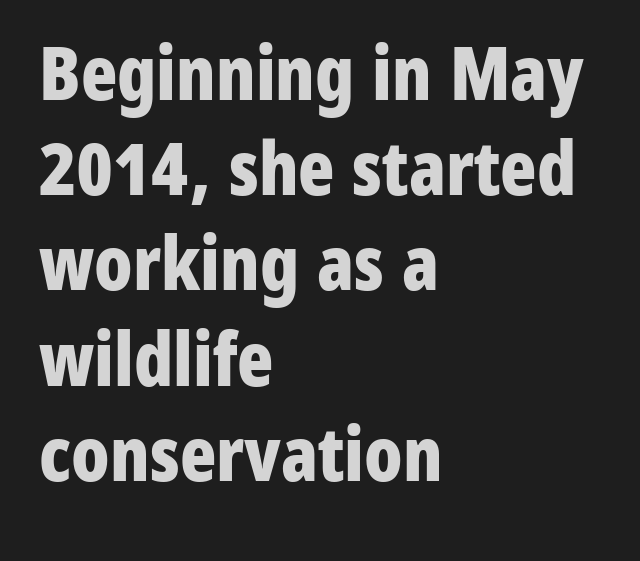
{"serif": "no", "italic": "no", "bold": "yes", "weight": "bold", "width": "condensed", "stroke_contrast": "low", "x_height": "medium", "monospaced": "no", "underline": "no", "align": "left", "line_spacing": "normal", "line_spacing_ratio": 1.27, "letter_spacing": "normal", "letter_spacing_em": 0.0, "glyph_px": 75}
